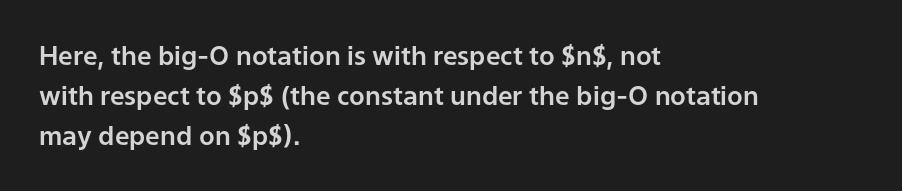
Q: Is the text italic (slanted)? A: No, it is upright.
Q: Is the text underlined? A: No.
Q: How is the paragraph aligned? A: Left-aligned.
Q: Is the spacing between letters normal or unusually wide? A: Normal.
Q: Is the spacing between lines tight, normal or loose? A: Normal.
